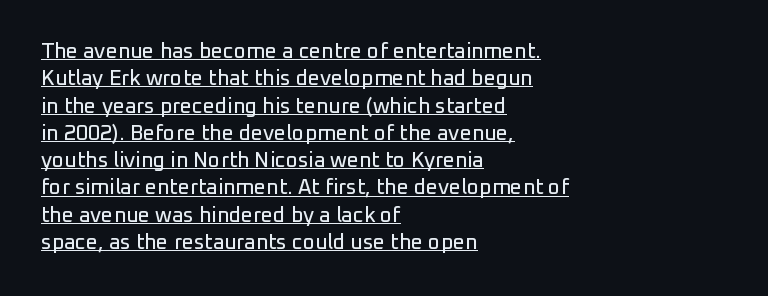
Reading down the block, your eye returns to a fixed left position each line. The gaps between neighbouring characters are ordinary and unremarkable. This block has exactly the height ordinary leading produces. Notice how a bar underscores the lettering throughout. Posture: straight, roman, zero tilt.
